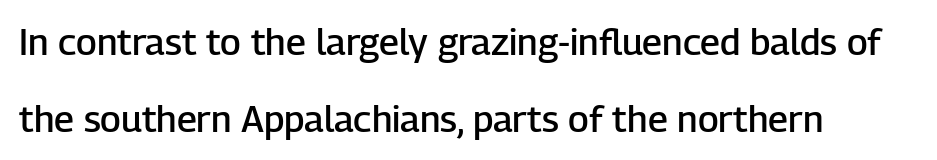
{"serif": "no", "italic": "no", "bold": "semi", "weight": "semibold", "width": "normal", "stroke_contrast": "low", "x_height": "medium", "monospaced": "no", "underline": "no", "align": "left", "line_spacing": "loose", "line_spacing_ratio": 2.07, "letter_spacing": "normal", "letter_spacing_em": 0.0, "glyph_px": 37}
